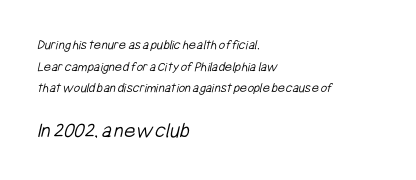
Regarding leading, the lines here are spaced in the standard way. Has an underline been added? It has not. The passage shown is not bold in any degree. Standard letterfit; no display-style spreading of the glyphs. Does the bottom block carry the larger type? Yes, it does.
